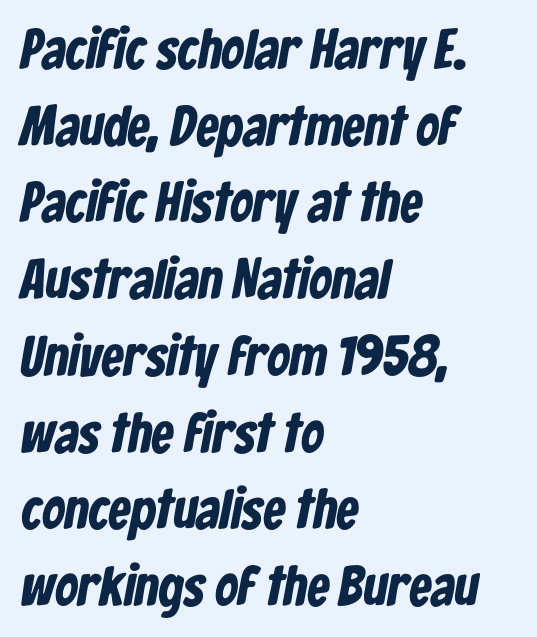
Q: Is the text bold? A: Yes.
Q: Is the typeface a serif or a sans-serif typeface? A: Sans-serif.
Q: Is the text underlined? A: No.
Q: How is the paragraph aligned? A: Left-aligned.
Q: Is the spacing between letters normal or unusually wide? A: Normal.
Q: Is the spacing between lines tight, normal or loose? A: Normal.
Q: Width (condensed, normal, or wide)? A: Condensed.
Q: Stroke contrast? A: Low.
Q: x-height? A: Medium.
Q: Monospaced? A: No.
